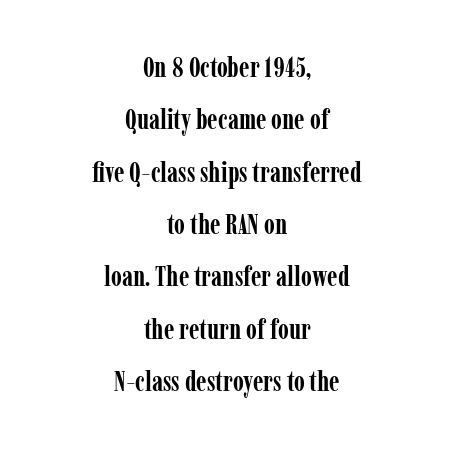
The image shows 28 px semibold, condensed serif type, upright; set centered, line spacing 1.87x, normal letter spacing, not underlined; low stroke contrast and a medium x-height.
